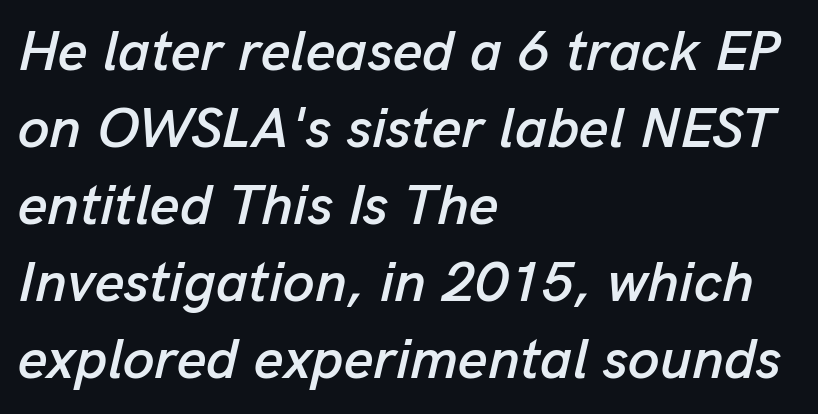
Q: Is the text italic (slanted)? A: Yes, it leans right by about 13 degrees.
Q: Is the text underlined? A: No.
Q: How is the paragraph aligned? A: Left-aligned.
Q: Is the spacing between letters normal or unusually wide? A: Normal.
Q: Is the spacing between lines tight, normal or loose? A: Normal.
Q: Width (condensed, normal, or wide)? A: Normal.
Q: Stroke contrast? A: Low.
Q: x-height? A: Medium.
Q: Monospaced? A: No.
